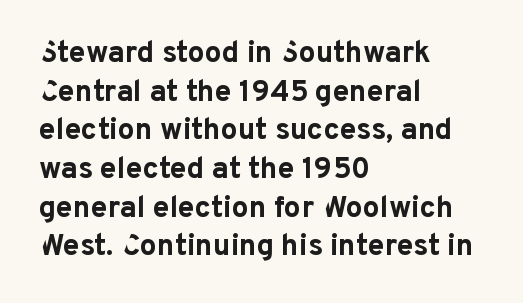
The image shows 30 px bold sans-serif type, upright; set left-aligned, normal line spacing (1.29x), normal letter spacing, not underlined; low stroke contrast and a medium x-height.
